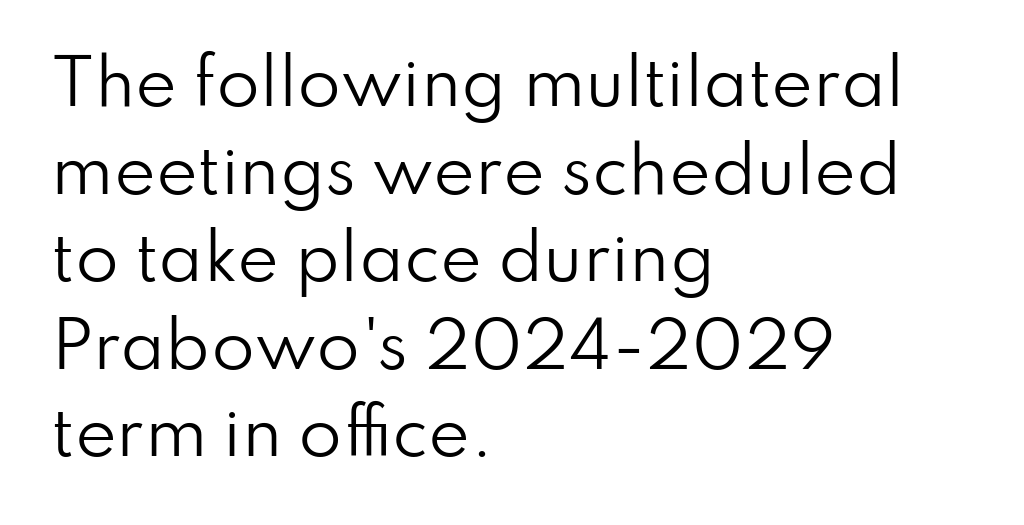
What kind of face is this? One without serifs — a sans. Spacing between characters is what you'd get straight out of the box. Nobody drew a line under any word here. You can tell it's not italic because the verticals are truly vertical. You could not count columns in this text — the font is proportionally spaced.
